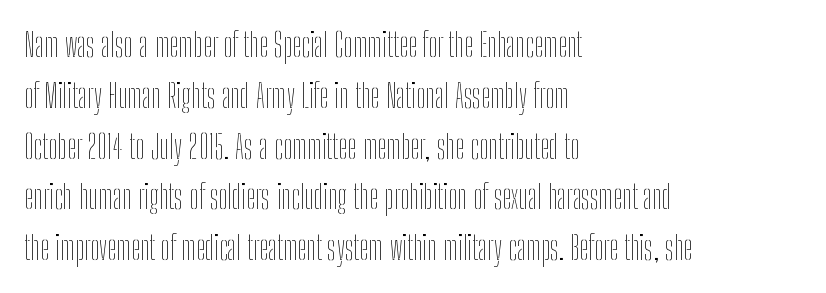
The image shows 33 px thin, condensed type, upright; set left-aligned, normal line spacing (1.54x), normal letter spacing, not underlined; low stroke contrast and a medium x-height.
